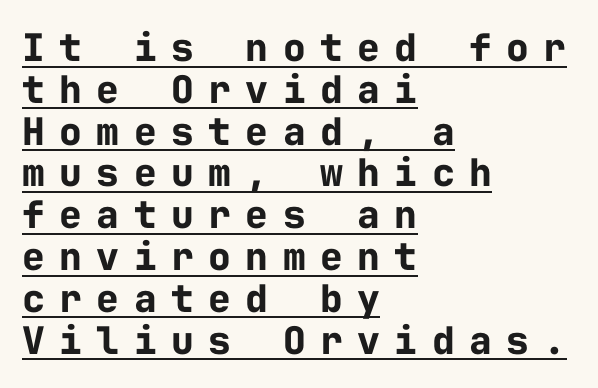
Looks like terminal output: every glyph gets an equal slot. Summary of vertical rhythm: compact, with narrow interline spacing. Unlike italic type, these characters show no tilt at all. Underlined type. The glyphs have the mass of a bold cut.
